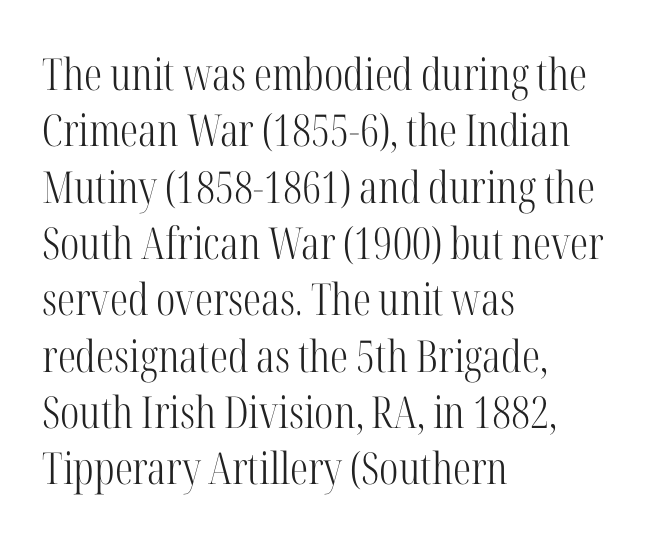
Q: Is the text bold? A: No.
Q: Is the text italic (slanted)? A: No, it is upright.
Q: Is the typeface a serif or a sans-serif typeface? A: Serif.
Q: Is the text underlined? A: No.
Q: How is the paragraph aligned? A: Left-aligned.
Q: Is the spacing between letters normal or unusually wide? A: Normal.
Q: Is the spacing between lines tight, normal or loose? A: Normal.
Q: Width (condensed, normal, or wide)? A: Condensed.
Q: Stroke contrast? A: High.
Q: x-height? A: Medium.
Q: Monospaced? A: No.
